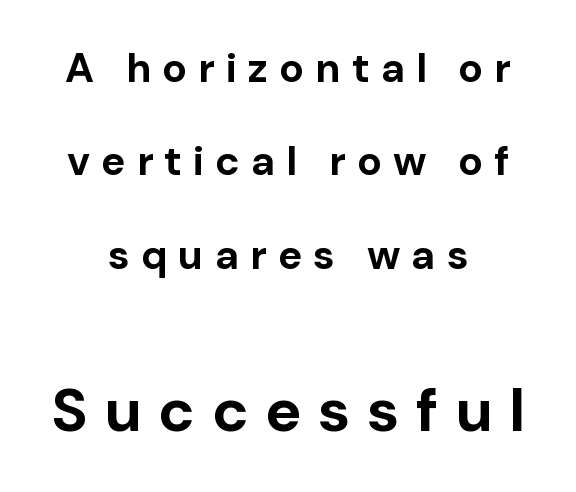
Reading top to bottom, the characters get bigger at the block break. The axis of the letterforms is exactly vertical. You could only call the tracking loose — the letters float apart. Regarding leading, the lines here are spaced well apart. In CSS terms this would be text-align: center.
